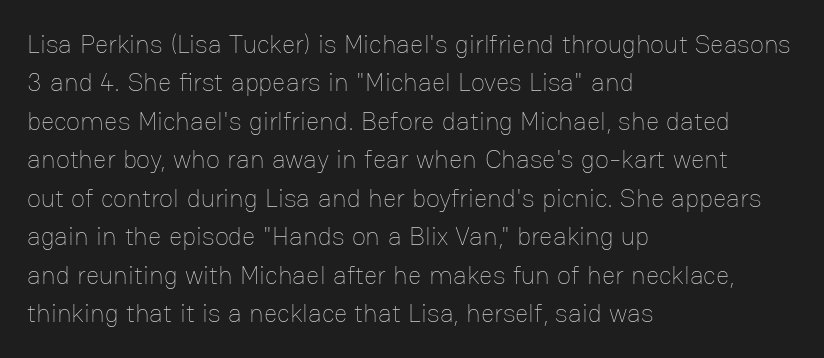
The image shows 26 px text type, upright; set left-aligned, normal line spacing (1.48x), normal letter spacing, not underlined.
